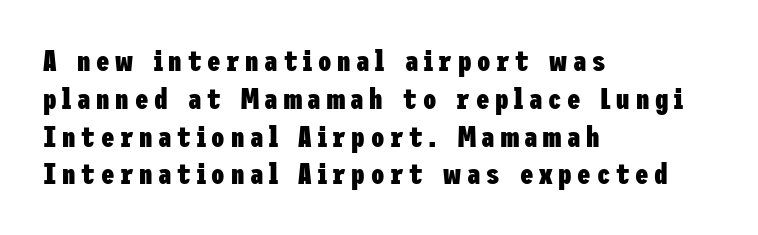
Compared with a centered layout, this one pins lines to the left instead. Weight: bold. No feet cap the strokes, marking this as sans-serif type. The lettering stays uniformly vertical, giving the passage a roman look.
